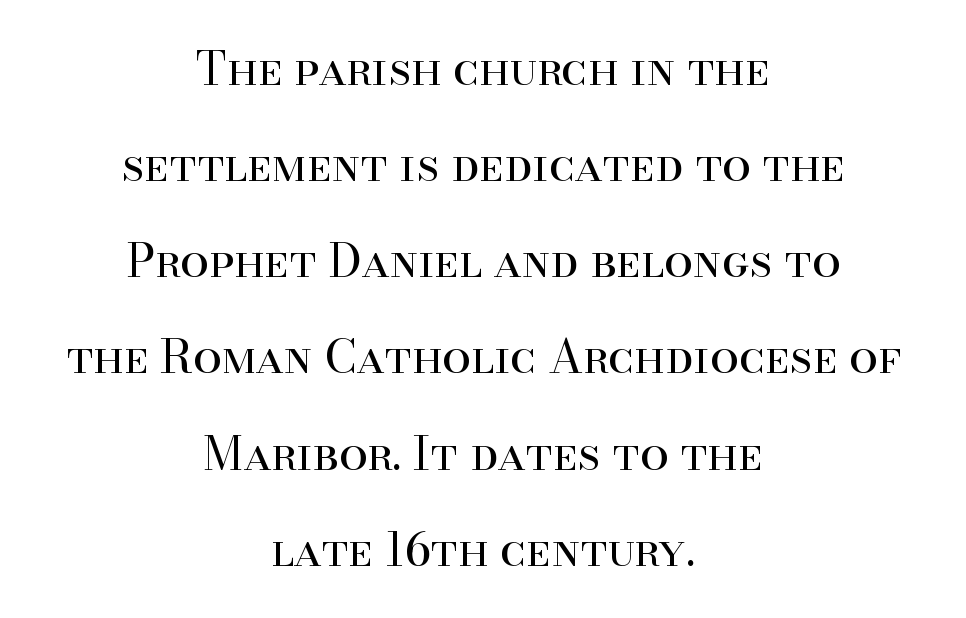
Q: Is the text bold? A: No.
Q: Is the text italic (slanted)? A: No, it is upright.
Q: Is the typeface a serif or a sans-serif typeface? A: Serif.
Q: Is the text underlined? A: No.
Q: How is the paragraph aligned? A: Centered.
Q: Is the spacing between letters normal or unusually wide? A: Normal.
Q: Is the spacing between lines tight, normal or loose? A: Loose.
Q: Width (condensed, normal, or wide)? A: Normal.
Q: Stroke contrast? A: High.
Q: x-height? A: Small.
Q: Monospaced? A: No.
